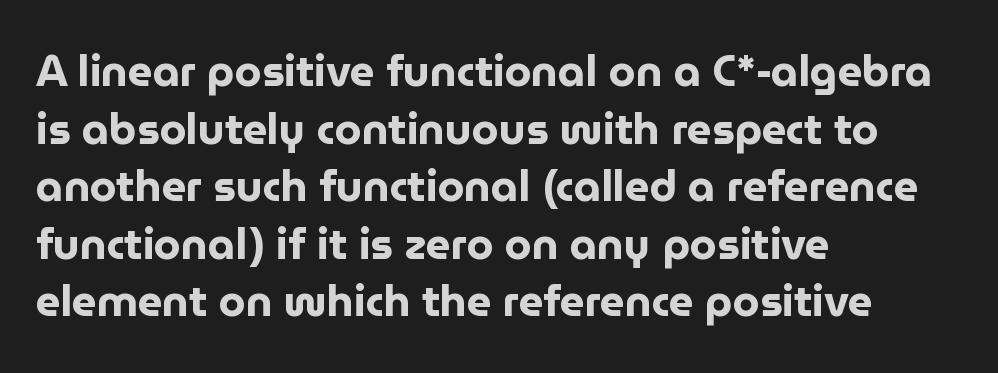
A typesetter would call this proportional, since set widths differ per character. The lines are quadded left. What stands out about the letter spacing? Nothing — it is the standard amount. Regarding serifs, this sample does without them.
